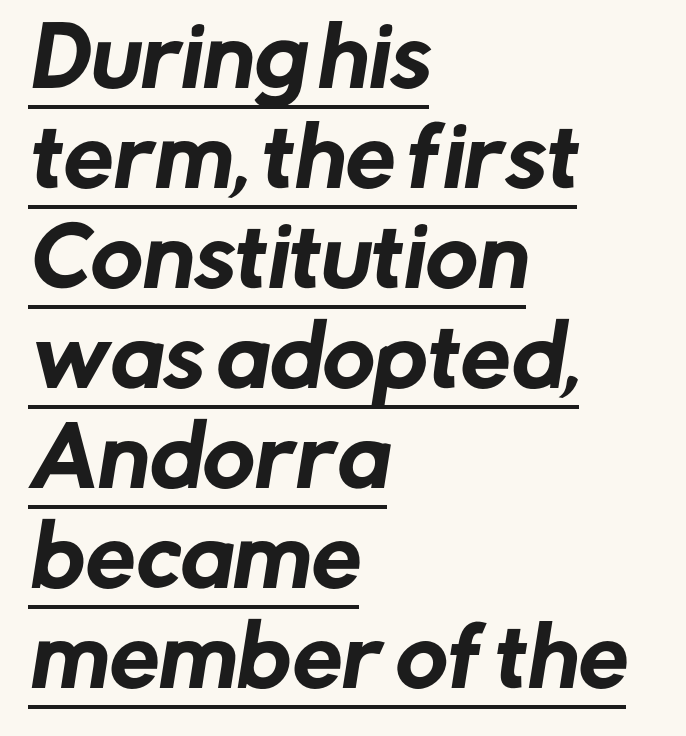
The string is rendered with underlining switched on. The text block is weighted toward the left margin, trailing off unevenly rightward. Typographically, this falls in the sans-serif category. No extra tracking has been applied to these lines.
